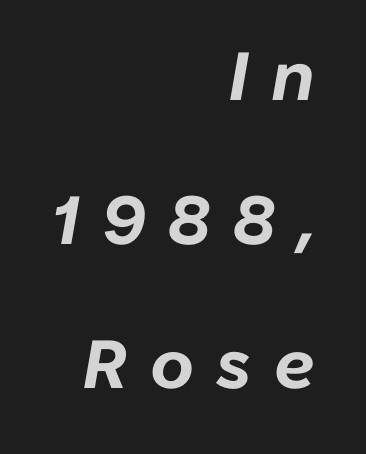
Tracking here is generous; glyphs stand well apart from one another. Clear beneath every line of the passage. You could fit nearly another row in the gap between these rows. Is the type slanted? Yes — the strokes lean at a clear angle. Leftover space on each line is placed entirely before the opening word.
